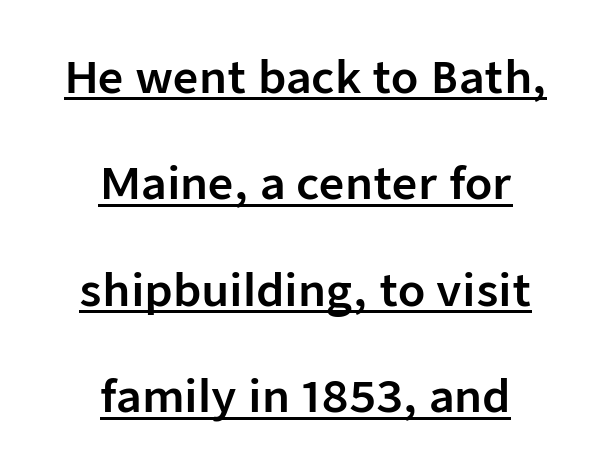
Q: Is the text italic (slanted)? A: No, it is upright.
Q: Is the typeface a serif or a sans-serif typeface? A: Sans-serif.
Q: Is the text underlined? A: Yes.
Q: How is the paragraph aligned? A: Centered.
Q: Is the spacing between letters normal or unusually wide? A: Normal.
Q: Is the spacing between lines tight, normal or loose? A: Loose.
Q: Width (condensed, normal, or wide)? A: Normal.
Q: Stroke contrast? A: Low.
Q: x-height? A: Medium.
Q: Monospaced? A: No.
